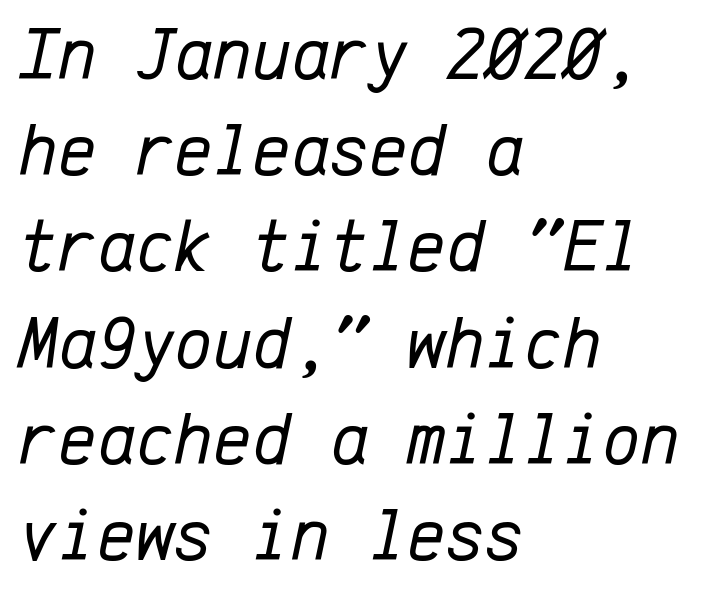
Decoration check: the copy has no underline. These glyphs show unthickened strokes, regular width or finer. These lines are rendered in a fixed-pitch font. Which margin do the lines hug? The left one — the right edge is uneven. A typesetter would call this zero additional tracking. The passage shown leans; its letterforms are oblique.
